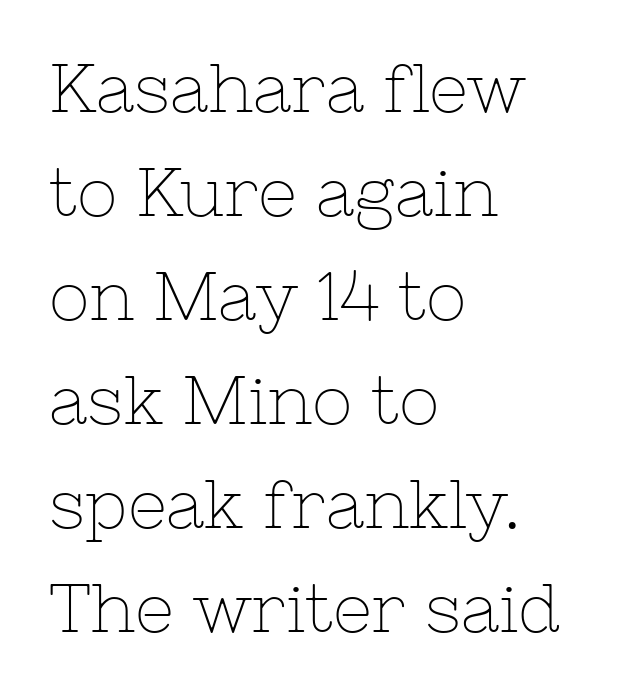
{"serif": "yes", "italic": "no", "bold": "no", "weight": "thin", "width": "normal", "stroke_contrast": "low", "x_height": "medium", "monospaced": "no", "underline": "no", "align": "left", "line_spacing": "normal", "line_spacing_ratio": 1.53, "letter_spacing": "normal", "letter_spacing_em": 0.0, "glyph_px": 68}
